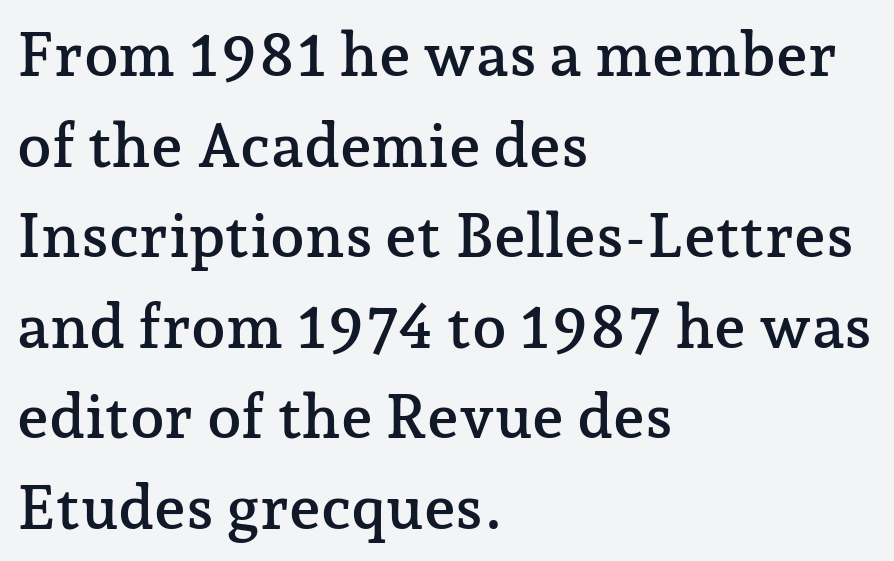
Leftover space on each line is placed entirely after the last word. Spacing between characters is what you'd get straight out of the box. These lines are rendered in a variable-pitch font. No word sits above an underline.
